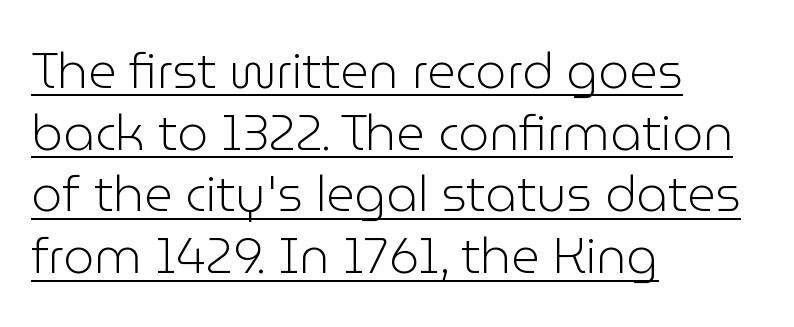
Q: Is the text bold? A: No.
Q: Is the text italic (slanted)? A: No, it is upright.
Q: Is the typeface a serif or a sans-serif typeface? A: Sans-serif.
Q: Is the text underlined? A: Yes.
Q: How is the paragraph aligned? A: Left-aligned.
Q: Is the spacing between letters normal or unusually wide? A: Normal.
Q: Is the spacing between lines tight, normal or loose? A: Normal.
Q: Width (condensed, normal, or wide)? A: Normal.
Q: Stroke contrast? A: Low.
Q: x-height? A: Medium.
Q: Monospaced? A: No.
